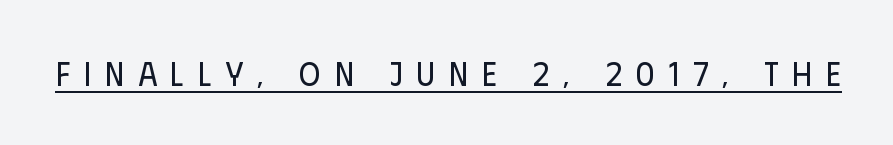
{"serif": "no", "italic": "no", "bold": "no", "weight": "regular", "width": "condensed", "stroke_contrast": "low", "x_height": "large", "monospaced": "no", "underline": "yes", "letter_spacing": "wide", "letter_spacing_em": 0.42, "glyph_px": 33}
